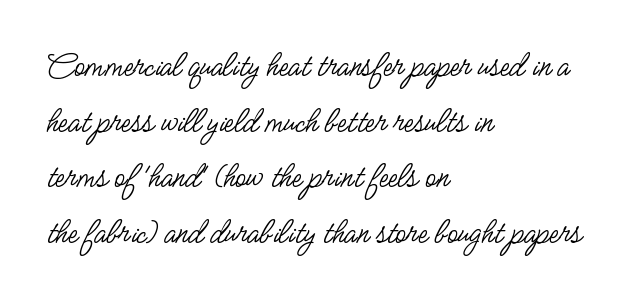
Horizontal alignment here is leftward, the default for most running prose. Here the designer chose a conventional face with non-uniform glyph widths. Is this a sans? Yes — the strokes have no serifs. Between one letter and the next there's only the usual sliver of space. The letters look calm and open, with moderate or lighter stems.
